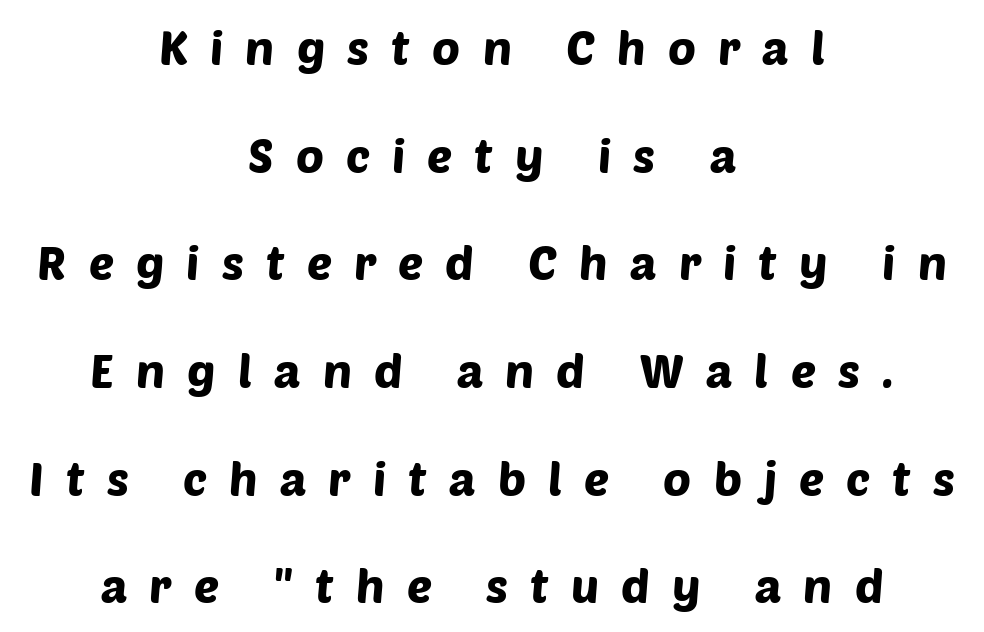
{"serif": "no", "width": "normal", "stroke_contrast": "low", "x_height": "large", "monospaced": "no", "underline": "no", "align": "center", "line_spacing": "loose", "line_spacing_ratio": 2.29, "letter_spacing": "wide", "letter_spacing_em": 0.47, "glyph_px": 47}
